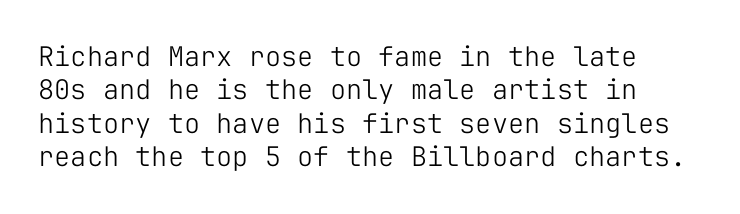
Upright lettering throughout. Default kerning and tracking; the words read as compact shapes. Descenders are the only things crossing below the line. No chunkiness to these letters — they're not bold.
